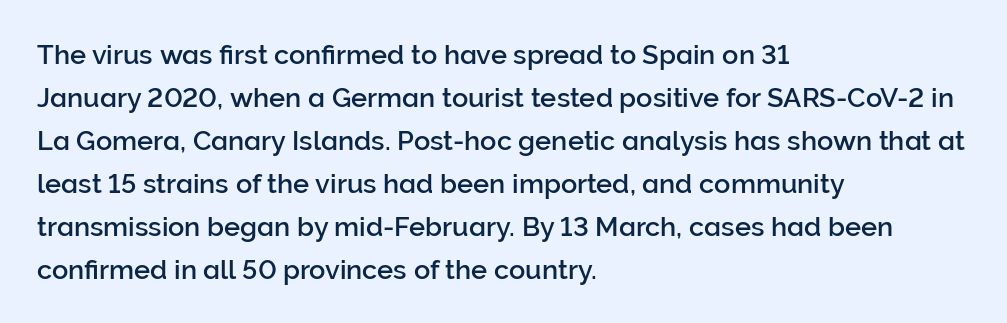
The image shows 27 px text type, upright; set left-aligned, normal line spacing (1.59x), normal letter spacing, not underlined.
